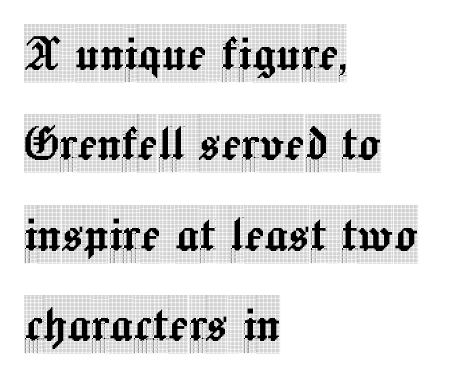
Q: Is the text italic (slanted)? A: No, it is upright.
Q: Is the typeface a serif or a sans-serif typeface? A: Serif.
Q: Is the text underlined? A: No.
Q: How is the paragraph aligned? A: Left-aligned.
Q: Is the spacing between letters normal or unusually wide? A: Normal.
Q: Is the spacing between lines tight, normal or loose? A: Normal.
Q: Width (condensed, normal, or wide)? A: Condensed.
Q: x-height? A: Large.
Q: Monospaced? A: No.
